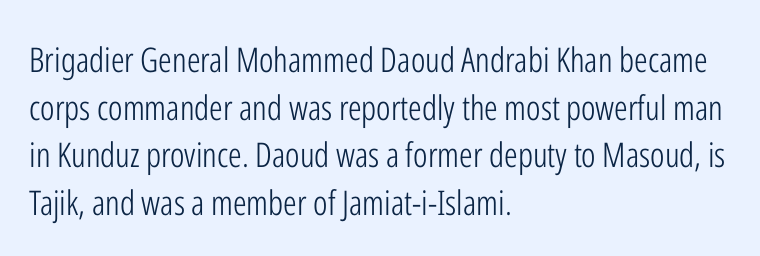
{"serif": "no", "italic": "no", "bold": "no", "weight": "light", "width": "condensed", "stroke_contrast": "low", "x_height": "medium", "monospaced": "no", "underline": "no", "align": "left", "line_spacing": "normal", "line_spacing_ratio": 1.4, "letter_spacing": "normal", "letter_spacing_em": 0.0, "glyph_px": 34}
